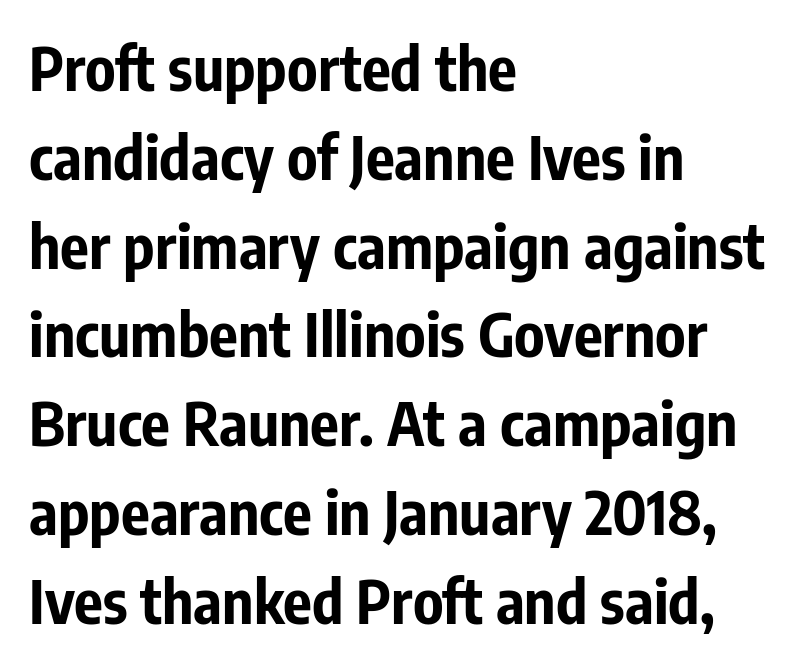
{"serif": "no", "italic": "no", "bold": "yes", "weight": "bold", "width": "condensed", "stroke_contrast": "low", "x_height": "medium", "monospaced": "no", "underline": "no", "align": "left", "line_spacing": "normal", "line_spacing_ratio": 1.48, "letter_spacing": "normal", "letter_spacing_em": 0.0, "glyph_px": 60}
